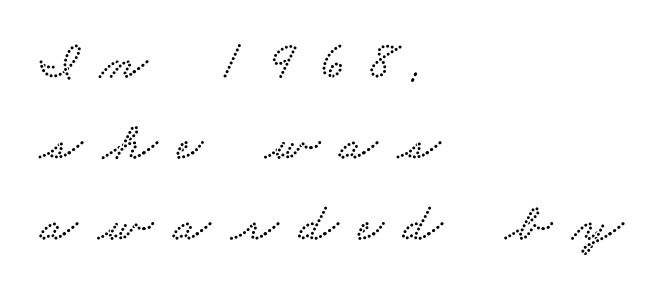
The image shows 55 px wide serif type; set left-aligned, normal line spacing (1.47x), unusually wide letter spacing (+0.37 em), not underlined; low stroke contrast and a small x-height.
